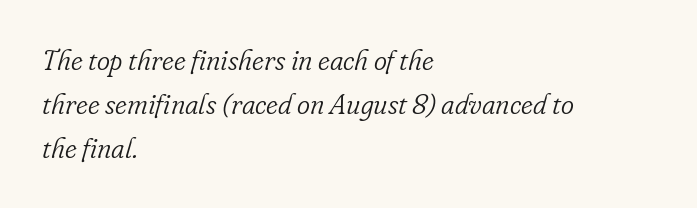
The image shows 28 px light serif type, italic (leaning right); set left-aligned, normal line spacing (1.57x), normal letter spacing, not underlined; low stroke contrast and a small x-height.
